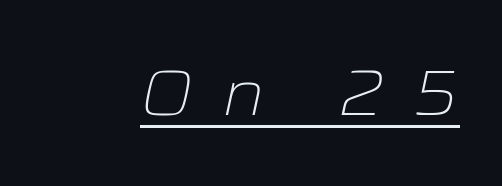
The image shows 63 px light, wide type, italic (leaning right); set unusually wide letter spacing (+0.46 em), underlined; low stroke contrast and a medium x-height.
